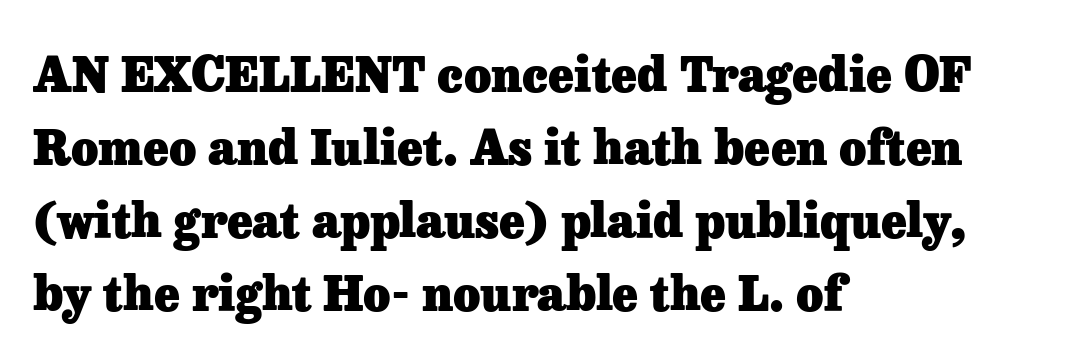
{"serif": "yes", "italic": "no", "bold": "yes", "weight": "heavy", "width": "normal", "stroke_contrast": "low", "x_height": "medium", "monospaced": "no", "underline": "no", "align": "left", "line_spacing": "normal", "line_spacing_ratio": 1.55, "letter_spacing": "normal", "letter_spacing_em": 0.0, "glyph_px": 47}
